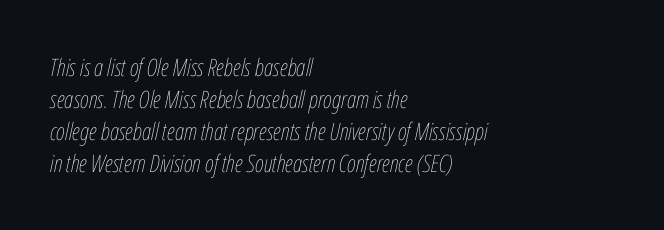
Q: Is the text bold? A: No.
Q: Is the text italic (slanted)? A: Yes, it leans right by about 12 degrees.
Q: Is the text underlined? A: No.
Q: How is the paragraph aligned? A: Left-aligned.
Q: Is the spacing between letters normal or unusually wide? A: Normal.
Q: Is the spacing between lines tight, normal or loose? A: Normal.
